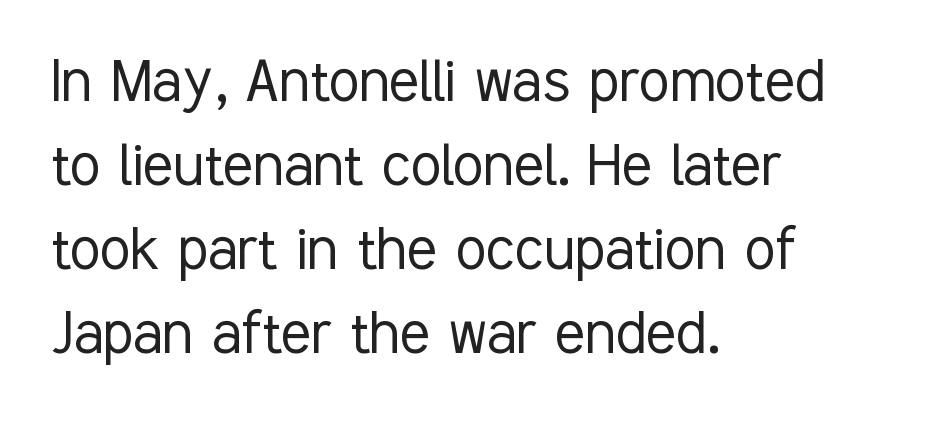
The image shows 70 px light, condensed sans-serif type, upright; set left-aligned, line spacing 1.2x, normal letter spacing, not underlined; low stroke contrast and a medium x-height.
